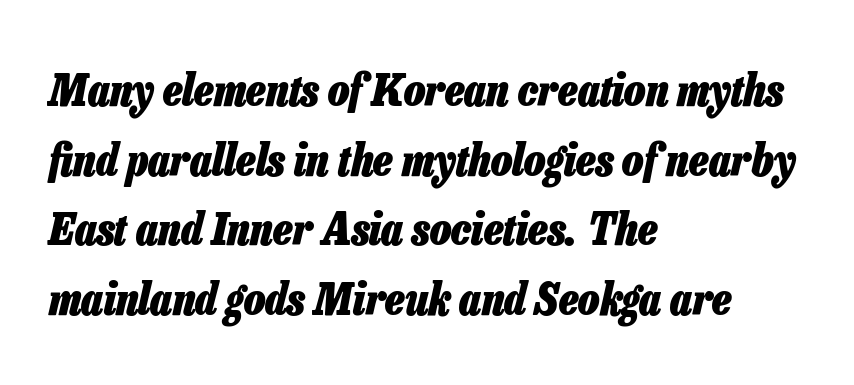
Q: Is the text bold? A: Yes.
Q: Is the text italic (slanted)? A: Yes, it leans right by about 13 degrees.
Q: Is the text underlined? A: No.
Q: How is the paragraph aligned? A: Left-aligned.
Q: Is the spacing between letters normal or unusually wide? A: Normal.
Q: Is the spacing between lines tight, normal or loose? A: Normal.
Q: Width (condensed, normal, or wide)? A: Condensed.
Q: Stroke contrast? A: Low.
Q: x-height? A: Medium.
Q: Monospaced? A: No.
